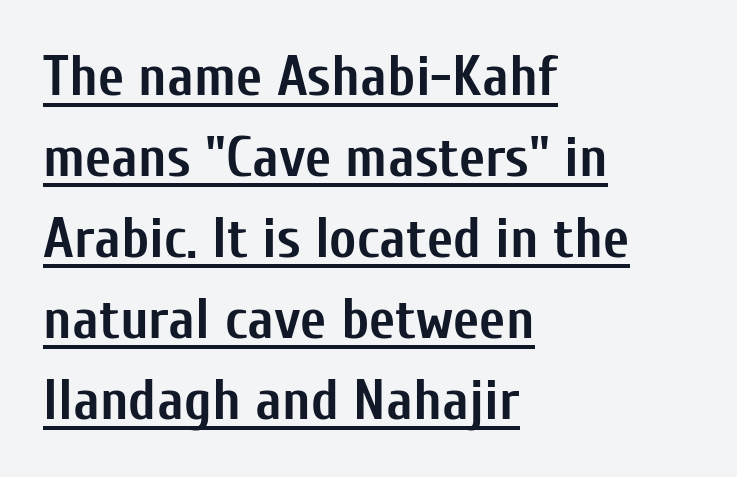
Q: Is the text bold? A: Yes.
Q: Is the text italic (slanted)? A: No, it is upright.
Q: Is the typeface a serif or a sans-serif typeface? A: Sans-serif.
Q: Is the text underlined? A: Yes.
Q: How is the paragraph aligned? A: Left-aligned.
Q: Is the spacing between letters normal or unusually wide? A: Normal.
Q: Is the spacing between lines tight, normal or loose? A: Normal.
Q: Width (condensed, normal, or wide)? A: Condensed.
Q: Stroke contrast? A: Low.
Q: x-height? A: Medium.
Q: Monospaced? A: No.
